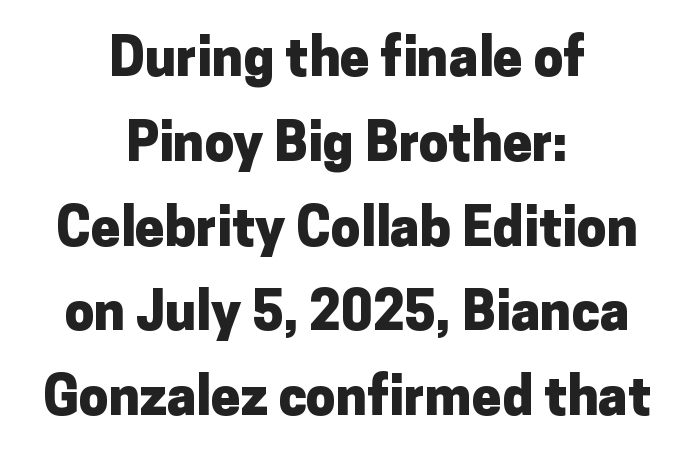
The image shows 53 px heavy sans-serif type, upright; set centered, normal line spacing (1.6x), normal letter spacing, not underlined; low stroke contrast and a medium x-height.
